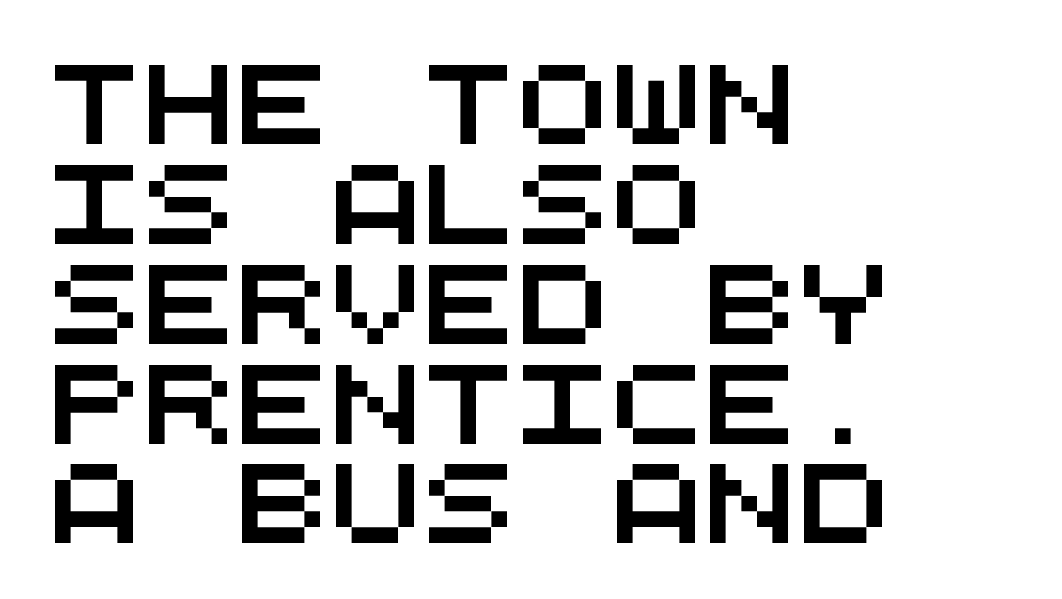
The paragraph has a hard left edge and a soft right edge. A typesetter would call this monospace, since all characters share one set width. Honestly, the letter spacing is just normal — you wouldn't notice it. The glyphs are unaccompanied by any horizontal stroke below them.
